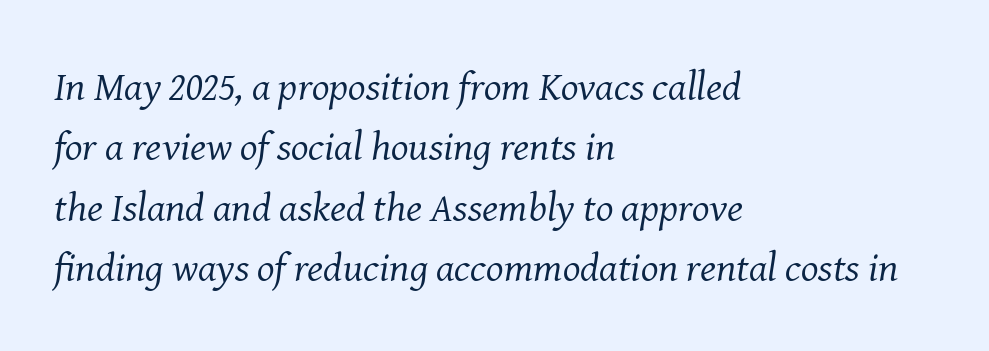
Q: Is the text bold? A: No.
Q: Is the text italic (slanted)? A: Yes, it leans right by about 8 degrees.
Q: Is the typeface a serif or a sans-serif typeface? A: Serif.
Q: Is the text underlined? A: No.
Q: How is the paragraph aligned? A: Left-aligned.
Q: Is the spacing between letters normal or unusually wide? A: Normal.
Q: Is the spacing between lines tight, normal or loose? A: Normal.
Q: Width (condensed, normal, or wide)? A: Normal.
Q: Stroke contrast? A: Medium.
Q: x-height? A: Medium.
Q: Monospaced? A: No.
